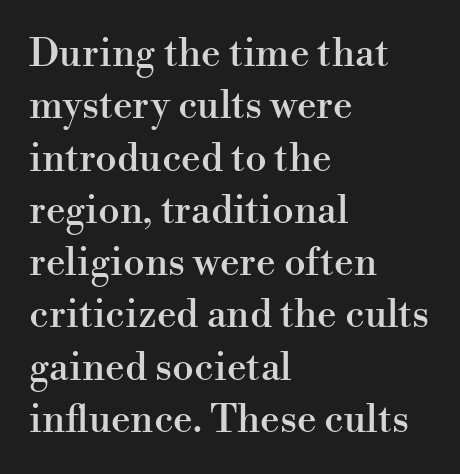
Q: Is the text italic (slanted)? A: No, it is upright.
Q: Is the typeface a serif or a sans-serif typeface? A: Serif.
Q: Is the text underlined? A: No.
Q: How is the paragraph aligned? A: Left-aligned.
Q: Is the spacing between letters normal or unusually wide? A: Normal.
Q: Is the spacing between lines tight, normal or loose? A: Normal.
Q: Width (condensed, normal, or wide)? A: Normal.
Q: Stroke contrast? A: High.
Q: x-height? A: Small.
Q: Monospaced? A: No.
